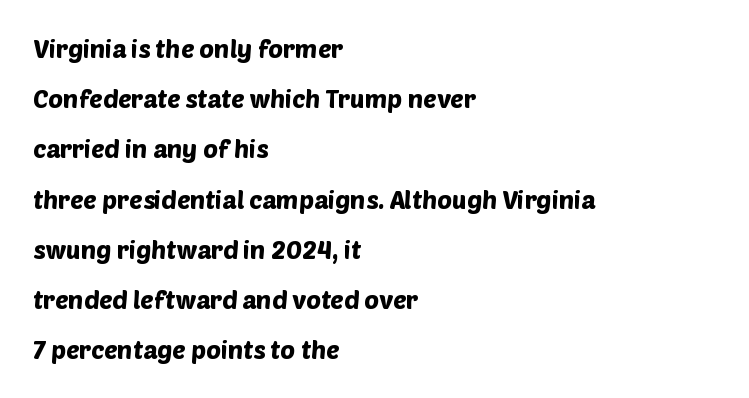
Glance below the letters and you will spot only blank space. Honestly, the letter spacing is just normal — you wouldn't notice it. The leading is generous, giving the passage an open texture. Casual observation: everything's shoved over to the left.
